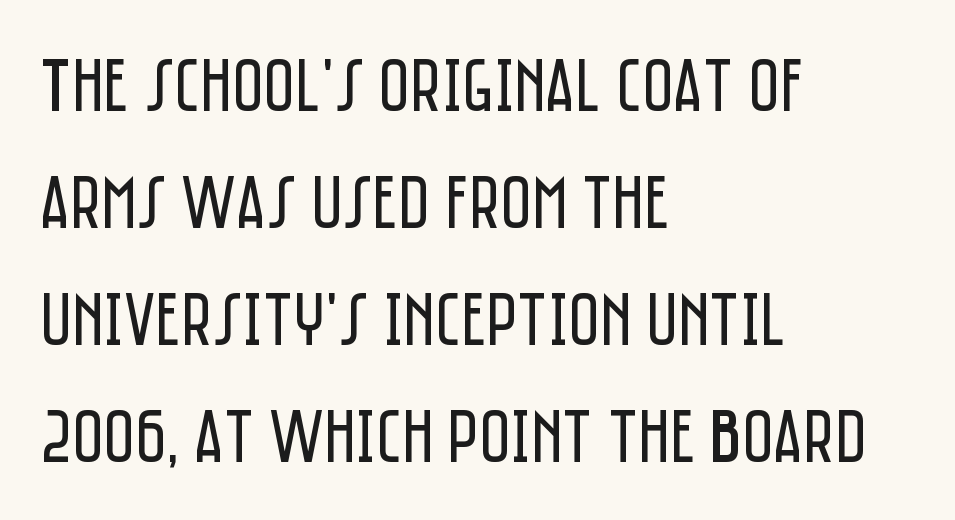
Q: Is the text bold? A: No.
Q: Is the text italic (slanted)? A: No, it is upright.
Q: Is the typeface a serif or a sans-serif typeface? A: Sans-serif.
Q: Is the text underlined? A: No.
Q: How is the paragraph aligned? A: Left-aligned.
Q: Is the spacing between letters normal or unusually wide? A: Normal.
Q: Is the spacing between lines tight, normal or loose? A: Normal.
Q: Width (condensed, normal, or wide)? A: Condensed.
Q: Stroke contrast? A: Low.
Q: x-height? A: Large.
Q: Monospaced? A: No.
